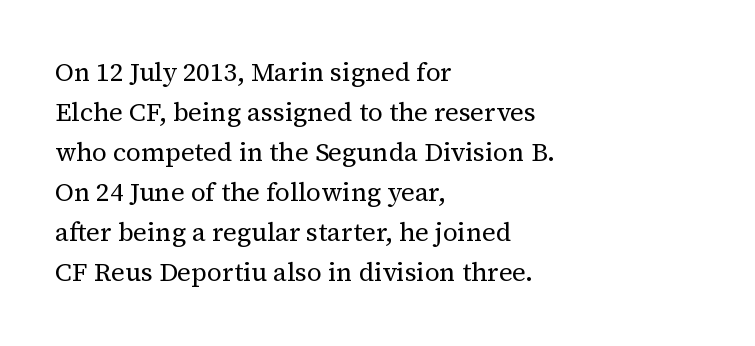
The image shows 26 px text type, upright; set left-aligned, normal line spacing (1.54x), normal letter spacing, not underlined.
